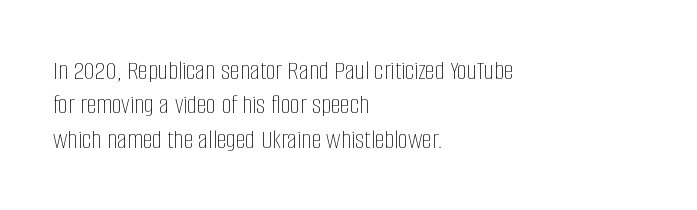
Q: Is the text bold? A: No.
Q: Is the text italic (slanted)? A: No, it is upright.
Q: Is the text underlined? A: No.
Q: How is the paragraph aligned? A: Left-aligned.
Q: Is the spacing between letters normal or unusually wide? A: Normal.
Q: Width (condensed, normal, or wide)? A: Condensed.
Q: Stroke contrast? A: Low.
Q: x-height? A: Large.
Q: Monospaced? A: No.
